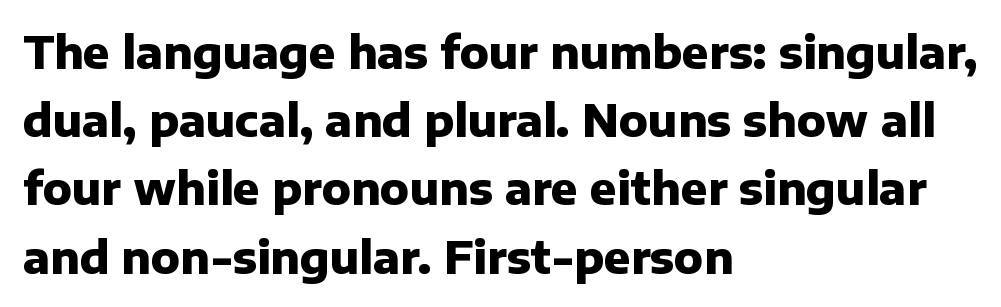
Q: Is the text bold? A: Yes.
Q: Is the text italic (slanted)? A: No, it is upright.
Q: Is the typeface a serif or a sans-serif typeface? A: Sans-serif.
Q: Is the text underlined? A: No.
Q: How is the paragraph aligned? A: Left-aligned.
Q: Is the spacing between letters normal or unusually wide? A: Normal.
Q: Is the spacing between lines tight, normal or loose? A: Normal.
Q: Width (condensed, normal, or wide)? A: Normal.
Q: Stroke contrast? A: Low.
Q: x-height? A: Medium.
Q: Monospaced? A: No.
